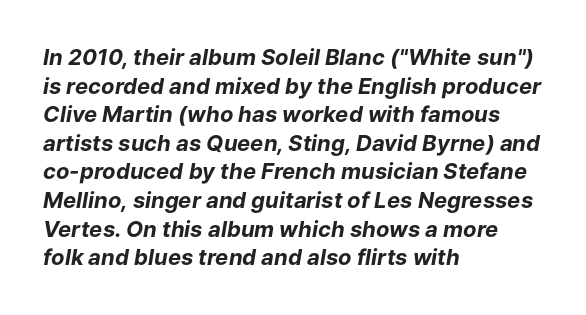
The image shows 22 px bold type, italic (leaning right); set left-aligned, normal line spacing (1.3x), normal letter spacing, not underlined.
